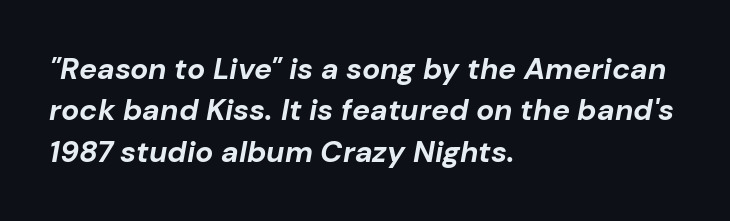
Tracking here is standard; glyphs follow each other at the usual distance. Regular leading. The glyphs are unaccompanied by any horizontal stroke below them. Every row of glyphs begins at an identical x-position on the left. This sample has the flowing, uneven cadence of proportional lettering. These words are printed bold, with thick strokes throughout.
